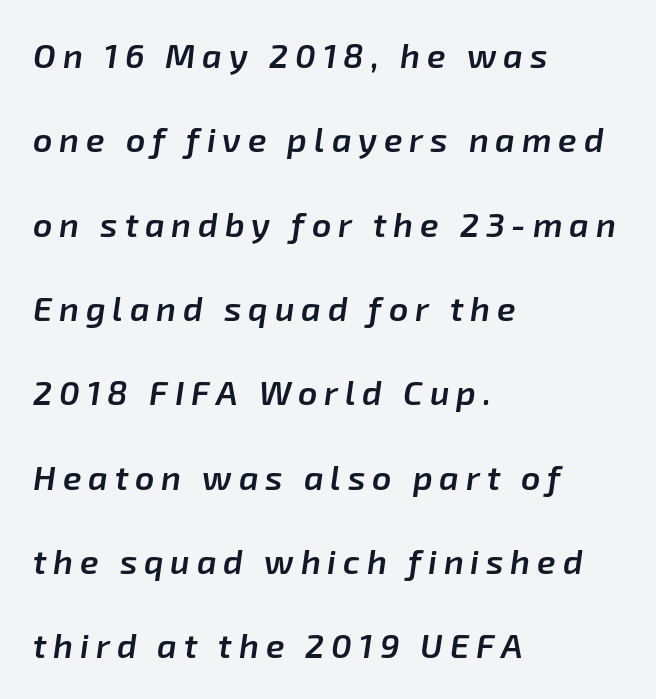
The text carries the slant typical of an italic or oblique font. If you measured baseline to baseline, you'd find a long distance. Has an underline been added? It has not. A student would call this left alignment; a typographer would say flush left, rag right. These words are printed semibold, heavier than regular yet not bold. Spacing between characters has been opened up far beyond the box default.
